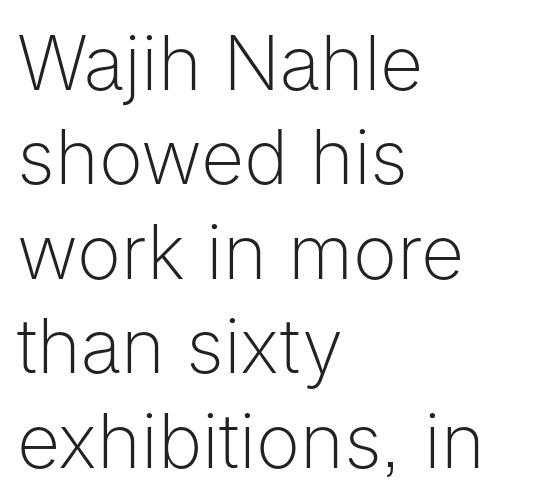
The letters stand upright; this is a roman face. A classic flush-left, rag-right setting is used for this passage. Unbolded letterforms with no extra heft. Varying glyph widths throughout — classic text-font behaviour.
